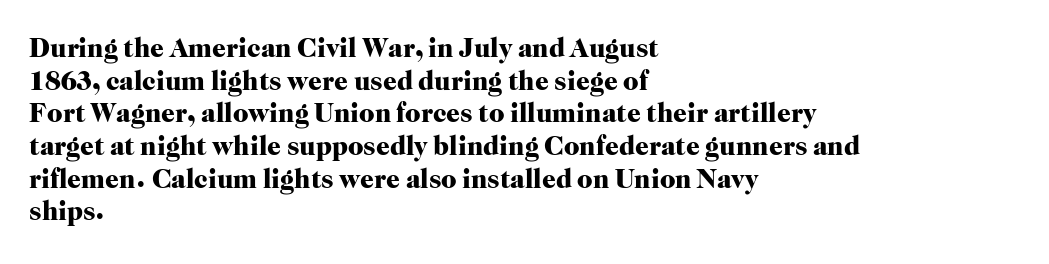
{"italic": "no", "bold": "yes", "underline": "no", "align": "left", "line_spacing_ratio": 1.21, "letter_spacing": "normal", "letter_spacing_em": 0.0, "glyph_px": 27}
